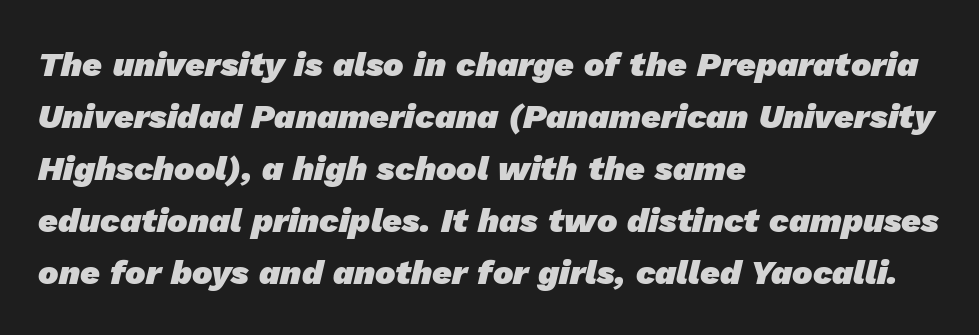
Words float on clear page, feet unadorned. The horizontal fit of the characters is conventional and even. Students, observe: this is what conventionally led text looks like. Font category for this specimen: sans-serif.
